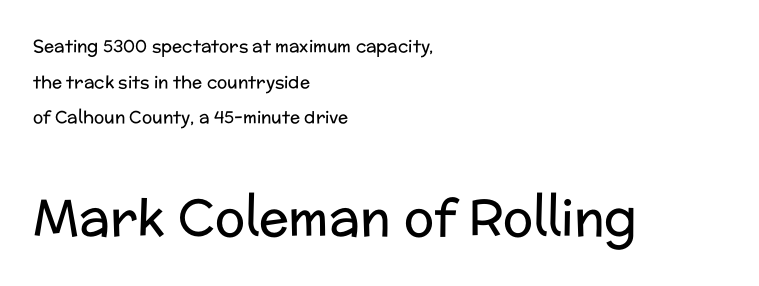
The image shows 50 px regular-weight sans-serif type, upright; set left-aligned, loose line spacing (2.09x), normal letter spacing, not underlined; the second (bottom) block is 2.94x larger; low stroke contrast and a medium x-height.
